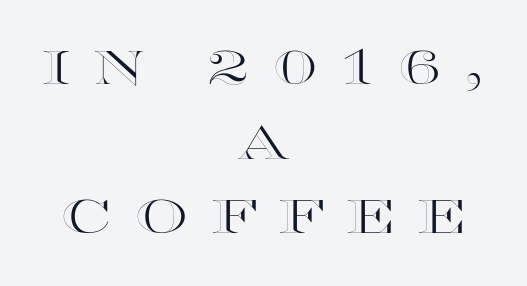
{"italic": "no", "width": "wide", "x_height": "large", "monospaced": "no", "underline": "no", "align": "center", "line_spacing": "normal", "line_spacing_ratio": 1.59, "letter_spacing": "wide", "letter_spacing_em": 0.47, "glyph_px": 47}
